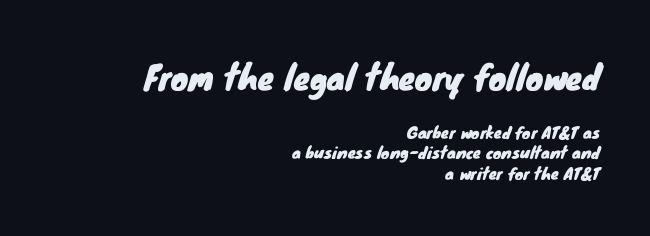
Q: Is the typeface a serif or a sans-serif typeface? A: Sans-serif.
Q: Is the text underlined? A: No.
Q: How is the paragraph aligned? A: Right-aligned.
Q: Is the spacing between letters normal or unusually wide? A: Normal.
Q: Is the spacing between lines tight, normal or loose? A: Normal.
Q: Which block of text is set in a larger size, the first (top) or the second (bottom)? A: The first (top) one.
Q: Width (condensed, normal, or wide)? A: Normal.
Q: Stroke contrast? A: Low.
Q: x-height? A: Small.
Q: Monospaced? A: No.
